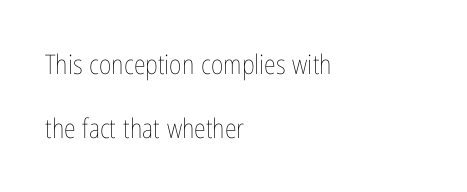
The image shows 27 px text type, upright; set left-aligned, loose line spacing (2.38x), normal letter spacing, not underlined.
